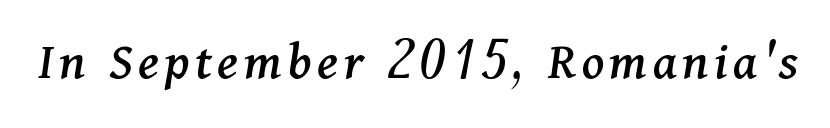
Examine the stroke ends and you'll spot serifs. Underlining? Definitely not there. You could not count columns in this text — the font is proportionally spaced. Observe the lean: these are italic letterforms.
